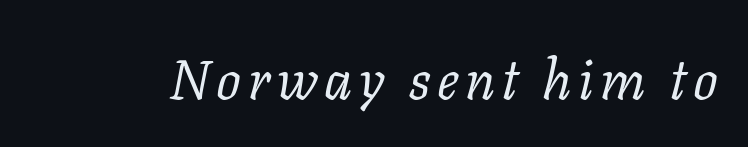
The image shows 55 px regular-weight serif type, italic (leaning right); set not underlined; low stroke contrast and a medium x-height.
